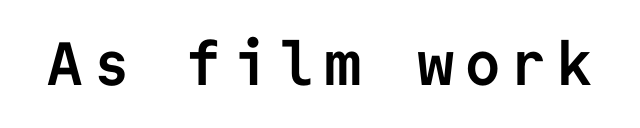
{"serif": "no", "italic": "no", "bold": "yes", "weight": "semibold", "width": "normal", "stroke_contrast": "low", "x_height": "medium", "monospaced": "yes", "underline": "no", "glyph_px": 61}
